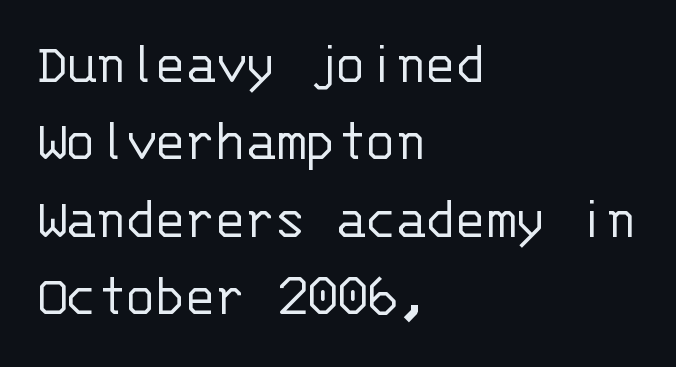
Q: Is the text bold? A: No.
Q: Is the text italic (slanted)? A: No, it is upright.
Q: Is the typeface a serif or a sans-serif typeface? A: Sans-serif.
Q: Is the text underlined? A: No.
Q: How is the paragraph aligned? A: Left-aligned.
Q: Is the spacing between letters normal or unusually wide? A: Normal.
Q: Is the spacing between lines tight, normal or loose? A: Normal.
Q: Width (condensed, normal, or wide)? A: Normal.
Q: Stroke contrast? A: Low.
Q: x-height? A: Large.
Q: Monospaced? A: Yes.
